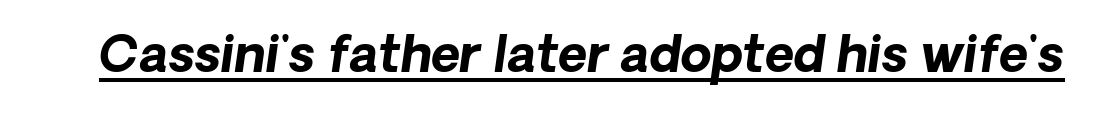
Q: Is the text bold? A: Yes.
Q: Is the typeface a serif or a sans-serif typeface? A: Sans-serif.
Q: Is the text underlined? A: Yes.
Q: Is the spacing between letters normal or unusually wide? A: Normal.
Q: Width (condensed, normal, or wide)? A: Normal.
Q: Stroke contrast? A: Low.
Q: x-height? A: Medium.
Q: Monospaced? A: No.
